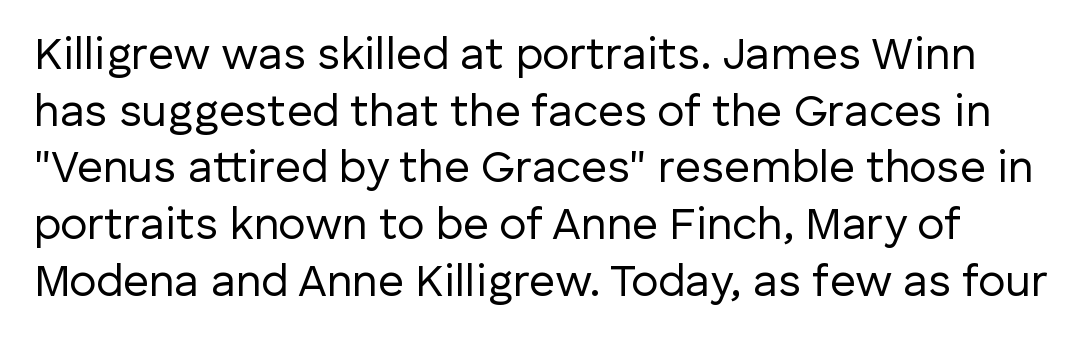
The image shows 45 px regular-weight sans-serif type, upright; set normal line spacing (1.26x), normal letter spacing, not underlined; low stroke contrast and a medium x-height.
